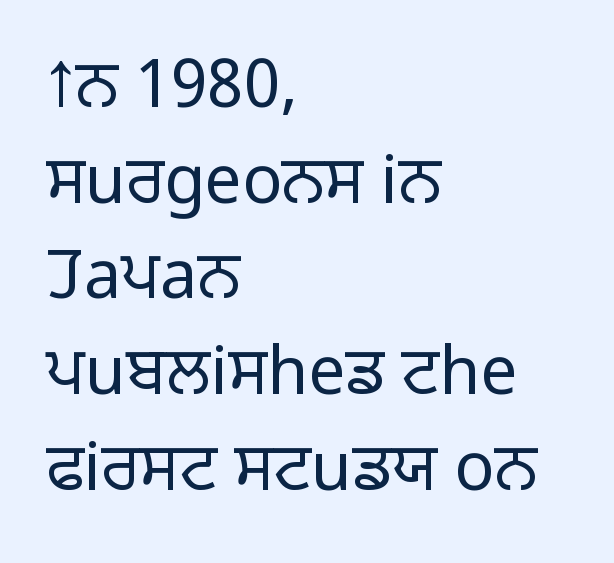
Is there much room between lines? A standard amount, neither cramped nor airy. No italicization has been applied; the sample stays upright. Note the varied advance widths — an 'i' is clearly narrower than an 'm'. Weight class: somewhere from thin through regular. The passage shown is not underscored anywhere. Letterform terminals end flat and unadorned throughout the passage.
